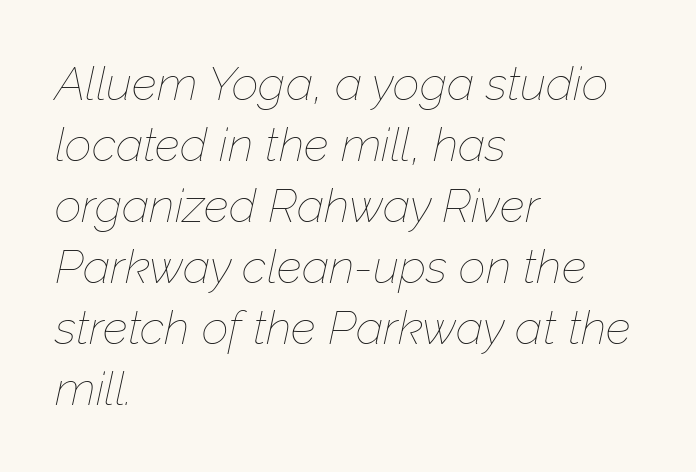
A clean baseline with only descenders dipping below it. Inter-character spacing is left at the font's built-in metrics. Here the designer chose a conventional face with non-uniform glyph widths. The designer left line spacing at the default. One-word summary of the alignment: left. Stems and bowls with no extra thickness — not bold.
